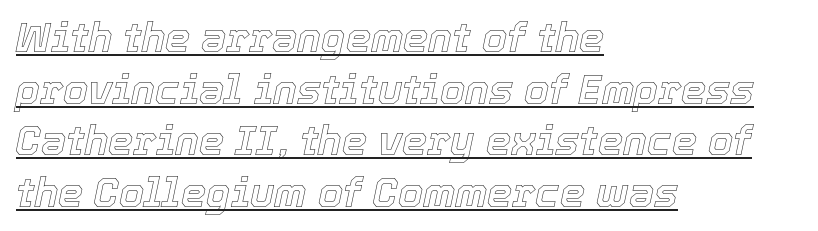
The image shows 40 px text type, italic (leaning right); set left-aligned, normal line spacing (1.29x), normal letter spacing, underlined; a medium x-height.
